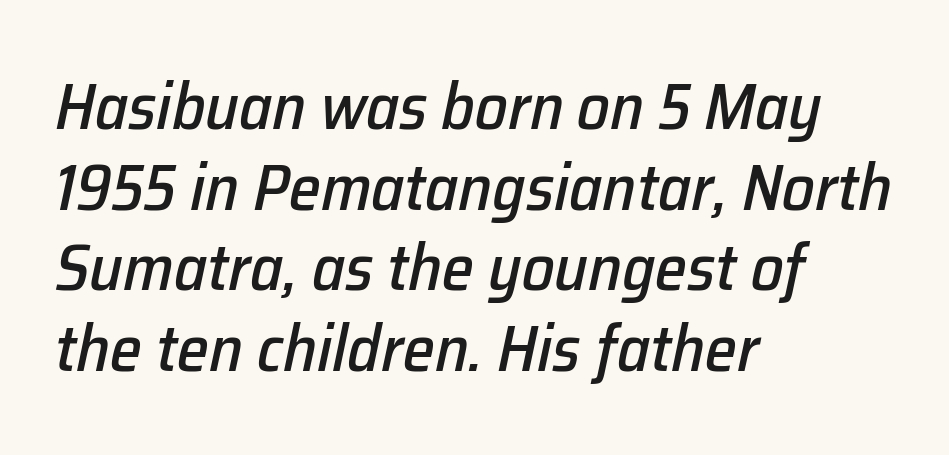
The image shows 65 px text type, italic (leaning right); set left-aligned, line spacing 1.24x, normal letter spacing, not underlined; low stroke contrast and a medium x-height.
